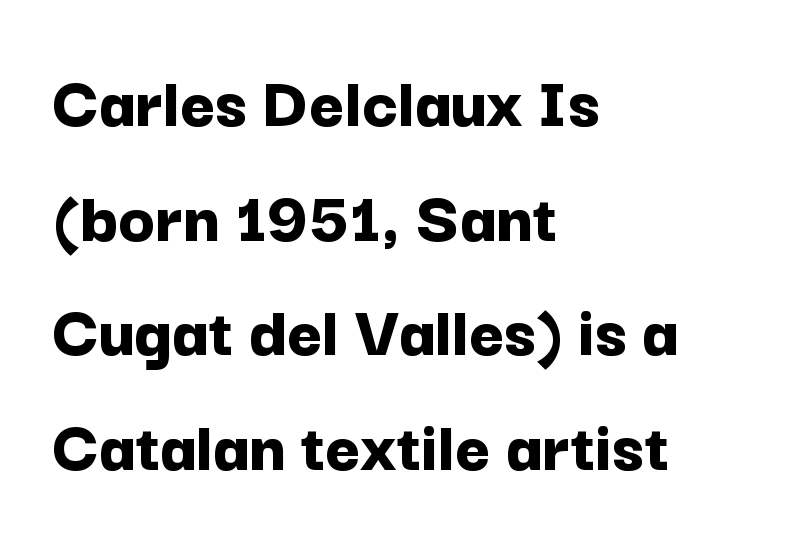
The face used here has the dense, thick strokes of a bold. Every character sits straight up, as roman type does. Successive baselines arrive at the customary interval. These lines are rendered in a variable-pitch font.
